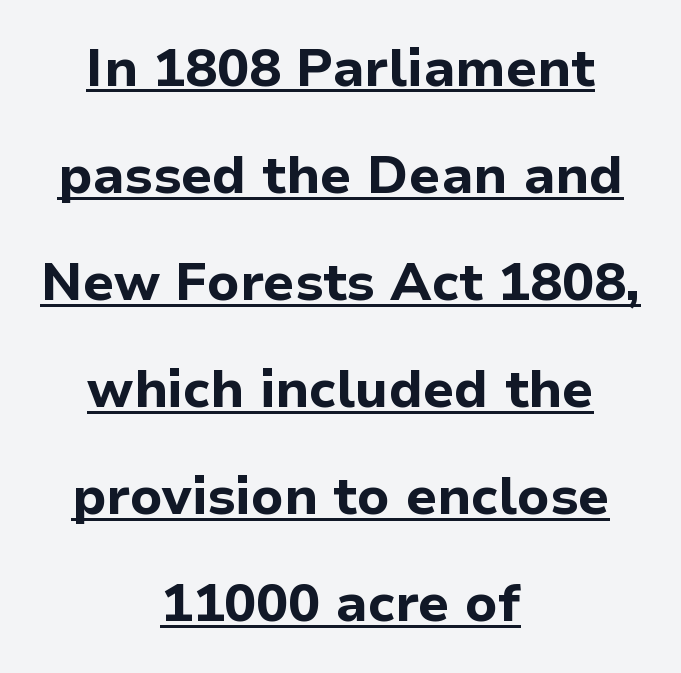
Q: Is the text bold? A: Yes.
Q: Is the text italic (slanted)? A: No, it is upright.
Q: Is the typeface a serif or a sans-serif typeface? A: Sans-serif.
Q: Is the text underlined? A: Yes.
Q: How is the paragraph aligned? A: Centered.
Q: Is the spacing between letters normal or unusually wide? A: Normal.
Q: Is the spacing between lines tight, normal or loose? A: Loose.
Q: Width (condensed, normal, or wide)? A: Normal.
Q: Stroke contrast? A: Low.
Q: x-height? A: Medium.
Q: Monospaced? A: No.
